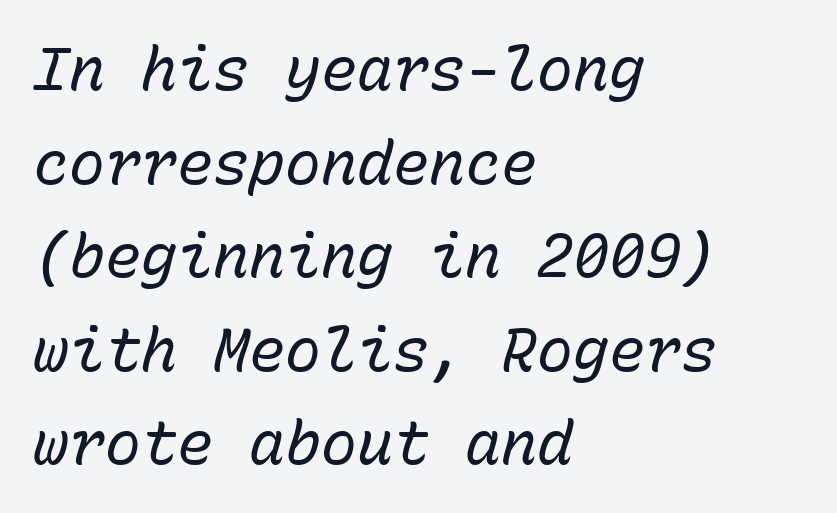
{"italic": "yes", "lean": "right", "slant_degrees": 15, "bold": "no", "weight": "regular", "width": "normal", "stroke_contrast": "low", "x_height": "medium", "monospaced": "yes", "underline": "no", "align": "left", "line_spacing": "normal", "line_spacing_ratio": 1.56, "letter_spacing": "normal", "letter_spacing_em": 0.0, "glyph_px": 60}
